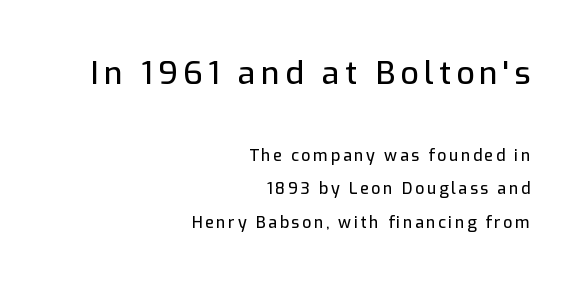
Type size steps down from the first block to the second. Only glyphs here, with clear space below each row. Type style note: lacks serifs. The typography opts for an upright posture over an oblique one. This sample trades compactness for vertical openness between lines. Proportional: the letters do not fall into vertical columns.
